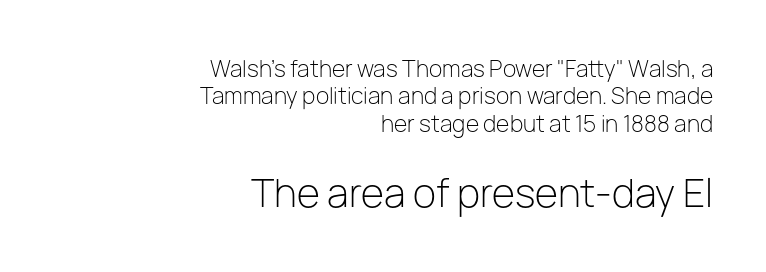
This is not heavy type; no bold has been used. Varying glyph widths throughout — classic text-font behaviour. Each row of text sits above clean, open space. The lower block of text is set noticeably larger than the block above it. The typography opts for an upright posture over an oblique one.
